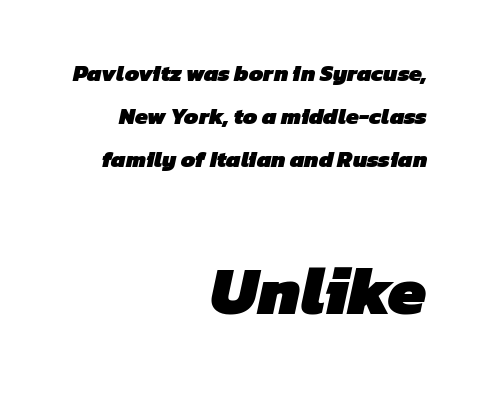
Q: Is the text bold? A: Yes.
Q: Is the typeface a serif or a sans-serif typeface? A: Sans-serif.
Q: Is the text underlined? A: No.
Q: How is the paragraph aligned? A: Right-aligned.
Q: Is the spacing between letters normal or unusually wide? A: Normal.
Q: Which block of text is set in a larger size, the first (top) or the second (bottom)? A: The second (bottom) one.
Q: Width (condensed, normal, or wide)? A: Normal.
Q: Stroke contrast? A: Low.
Q: x-height? A: Medium.
Q: Monospaced? A: No.
